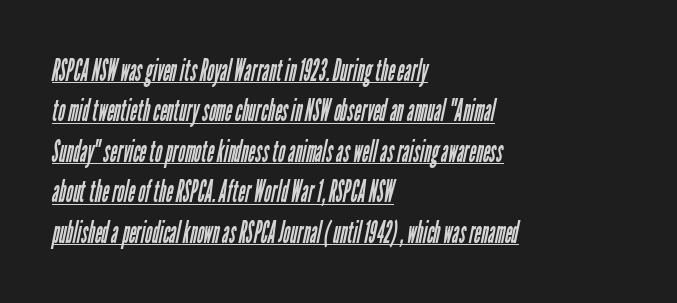
Q: Is the text bold? A: No.
Q: Is the typeface a serif or a sans-serif typeface? A: Sans-serif.
Q: Is the text underlined? A: Yes.
Q: How is the paragraph aligned? A: Left-aligned.
Q: Is the spacing between letters normal or unusually wide? A: Normal.
Q: Is the spacing between lines tight, normal or loose? A: Normal.
Q: Width (condensed, normal, or wide)? A: Condensed.
Q: Stroke contrast? A: Low.
Q: x-height? A: Medium.
Q: Monospaced? A: No.
